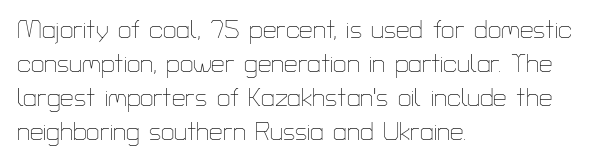
{"italic": "no", "bold": "no", "underline": "no", "align": "left", "line_spacing": "normal", "line_spacing_ratio": 1.42, "letter_spacing": "normal", "letter_spacing_em": 0.0, "glyph_px": 24}
